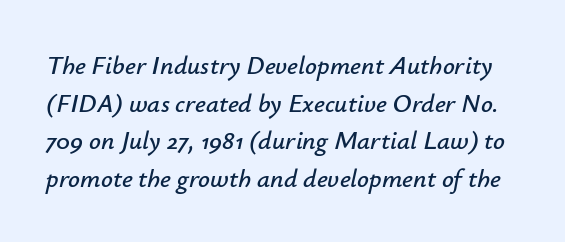
Each row of text sits above clean, open space. When letters slant like this, we call the style italic. Short note: letters normally spaced. The space between consecutive lines is moderate.
